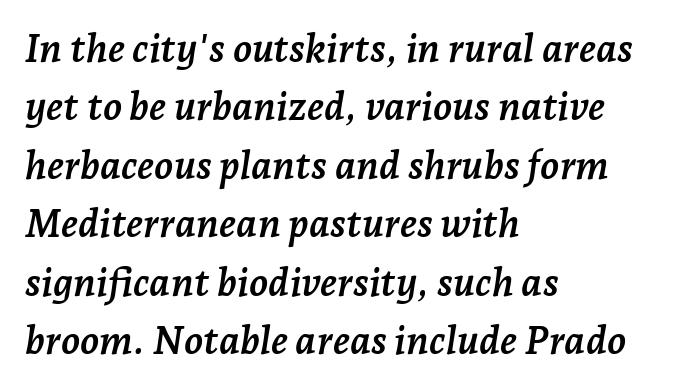
The image shows 39 px semibold serif type, italic (leaning right); set left-aligned, normal line spacing (1.5x), normal letter spacing, not underlined; low stroke contrast and a medium x-height.
